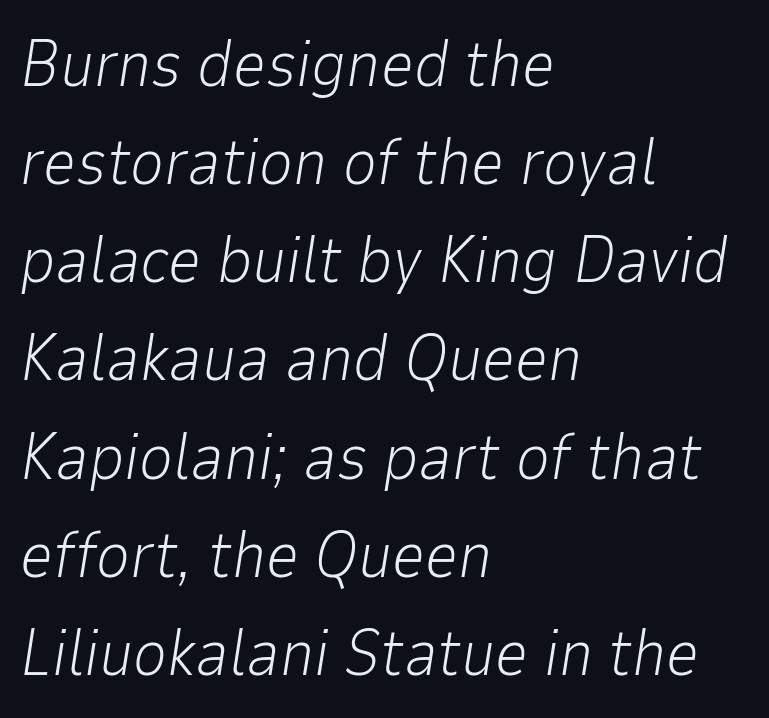
Q: Is the text bold? A: No.
Q: Is the text italic (slanted)? A: Yes, it leans right by about 9 degrees.
Q: Is the text underlined? A: No.
Q: How is the paragraph aligned? A: Left-aligned.
Q: Is the spacing between letters normal or unusually wide? A: Normal.
Q: Is the spacing between lines tight, normal or loose? A: Normal.
Q: Width (condensed, normal, or wide)? A: Normal.
Q: Stroke contrast? A: Low.
Q: x-height? A: Medium.
Q: Monospaced? A: No.
